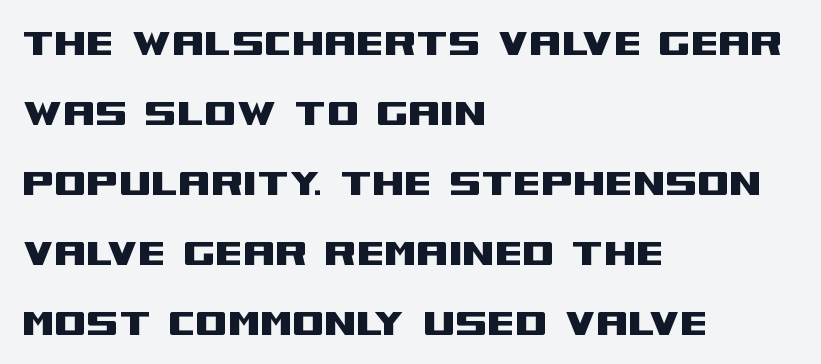
The image shows 46 px wide sans-serif type, upright; set left-aligned, normal line spacing (1.52x), normal letter spacing, not underlined; medium stroke contrast and a large x-height.
